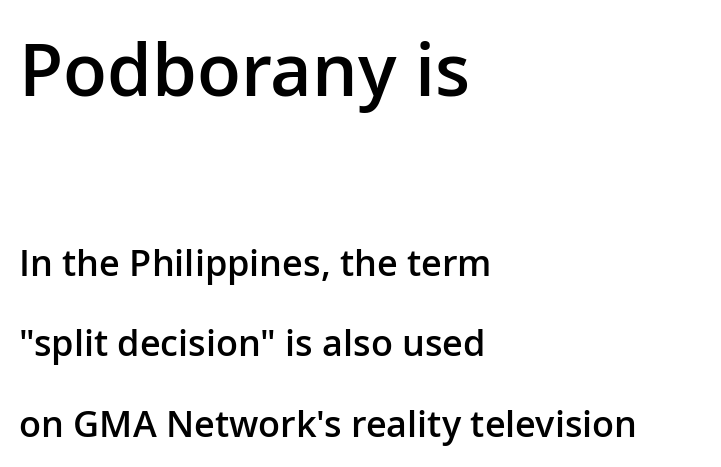
The leading is generous, giving the passage an open texture. What stands out about the letter spacing? Nothing — it is the standard amount. Is there any slant? The stems are plumb. Words float on clear page, feet unadorned. Caption: multi-line text, flush left, ragged right.
